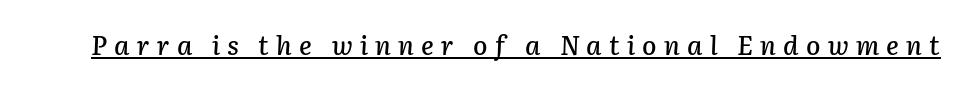
Tracking value appears strongly positive — letters spread wide. Like a heading marked for emphasis, these lines bear an underscore. The whole block is typeset with a tilt.
